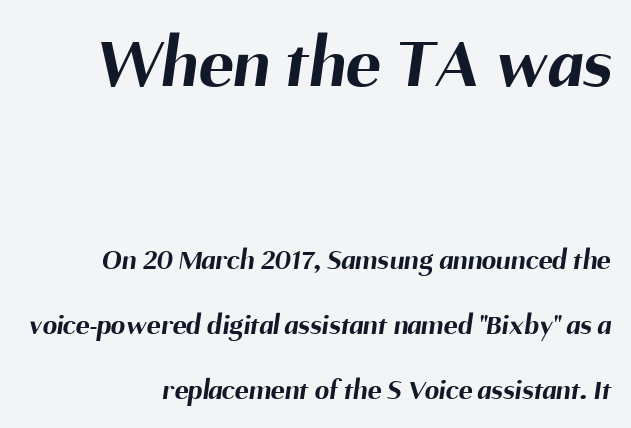
The image shows 73 px bold sans-serif type; set right-aligned, loose line spacing (2.24x), normal letter spacing, not underlined; the first (top) block is 2.52x larger; medium stroke contrast and a medium x-height.
